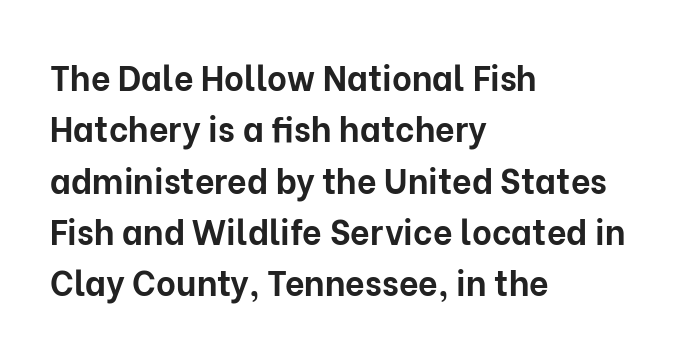
These lines are rendered in a variable-pitch font. Every stem runs plumb, perpendicular to the baseline. How heavy is the stroke? Heavy — this is a bold. The gaps between neighbouring characters are ordinary and unremarkable. Whoever set this chose a conventional vertical rhythm.
